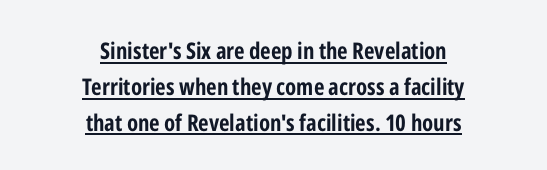
The image shows 23 px bold type, upright; set centered, normal line spacing (1.56x), normal letter spacing, underlined.
